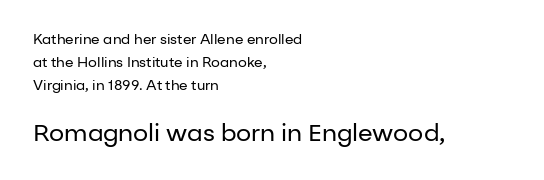
{"italic": "no", "bold": "no", "underline": "no", "align": "left", "line_spacing": "normal", "line_spacing_ratio": 1.66, "letter_spacing": "normal", "letter_spacing_em": 0.0, "larger_block": "second", "size_ratio": 1.71, "glyph_px": 24}
